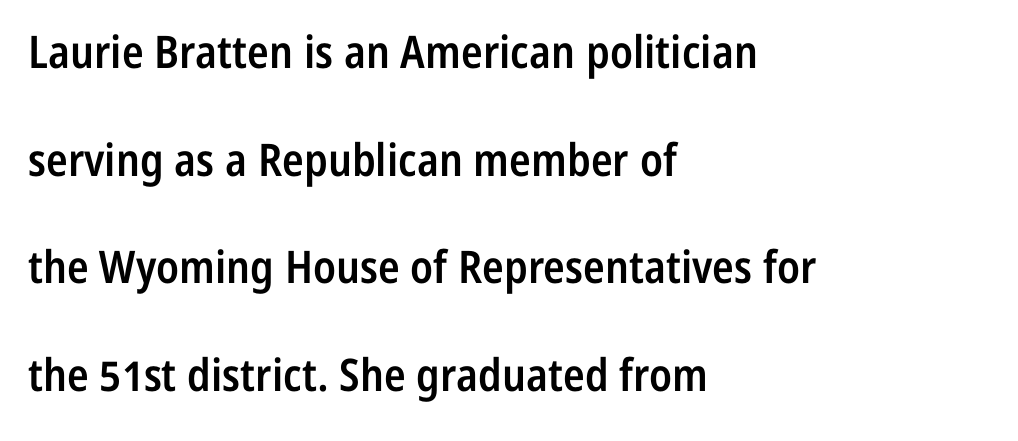
The rendering keeps characters at their native spacing. Its strokes are somewhat broadened, the hallmark of semibold type. What kind of face is this? One without serifs — a sans. The zone under the glyphs is completely vacant. Ascenders rise straight up at ninety degrees.
